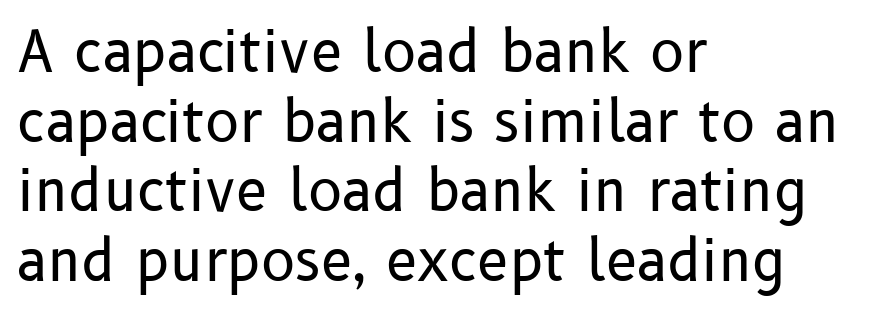
Q: Is the text bold? A: No.
Q: Is the text italic (slanted)? A: No, it is upright.
Q: Is the typeface a serif or a sans-serif typeface? A: Sans-serif.
Q: Is the text underlined? A: No.
Q: How is the paragraph aligned? A: Left-aligned.
Q: Is the spacing between letters normal or unusually wide? A: Normal.
Q: Width (condensed, normal, or wide)? A: Normal.
Q: Stroke contrast? A: Low.
Q: x-height? A: Medium.
Q: Monospaced? A: No.
